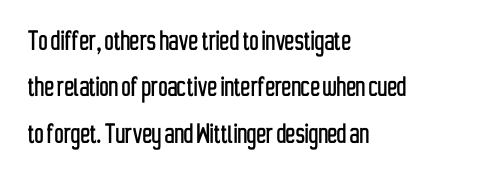
Q: Is the text italic (slanted)? A: No, it is upright.
Q: Is the typeface a serif or a sans-serif typeface? A: Sans-serif.
Q: Is the text underlined? A: No.
Q: How is the paragraph aligned? A: Left-aligned.
Q: Is the spacing between letters normal or unusually wide? A: Normal.
Q: Is the spacing between lines tight, normal or loose? A: Normal.
Q: Width (condensed, normal, or wide)? A: Condensed.
Q: Stroke contrast? A: Low.
Q: x-height? A: Medium.
Q: Monospaced? A: No.
